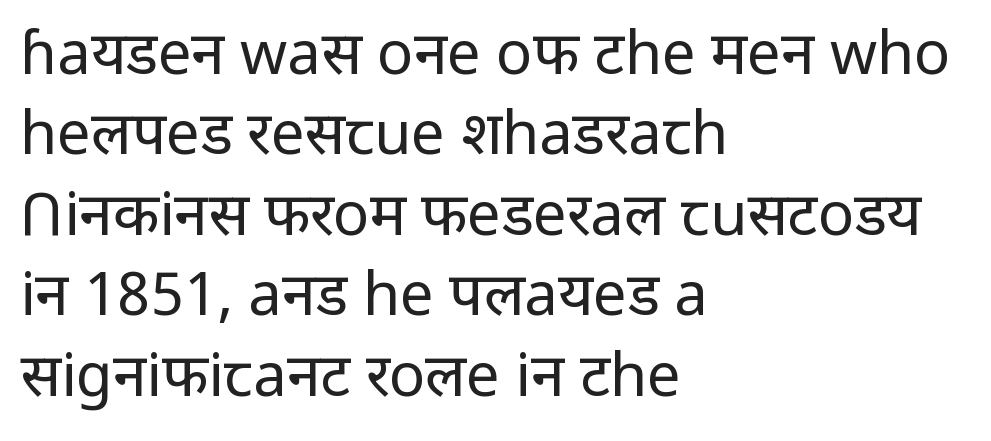
{"serif": "no", "italic": "no", "bold": "no", "weight": "regular", "width": "normal", "stroke_contrast": "low", "x_height": "medium", "monospaced": "no", "underline": "no", "align": "left", "line_spacing": "normal", "line_spacing_ratio": 1.34, "letter_spacing": "normal", "letter_spacing_em": 0.0, "glyph_px": 60}
